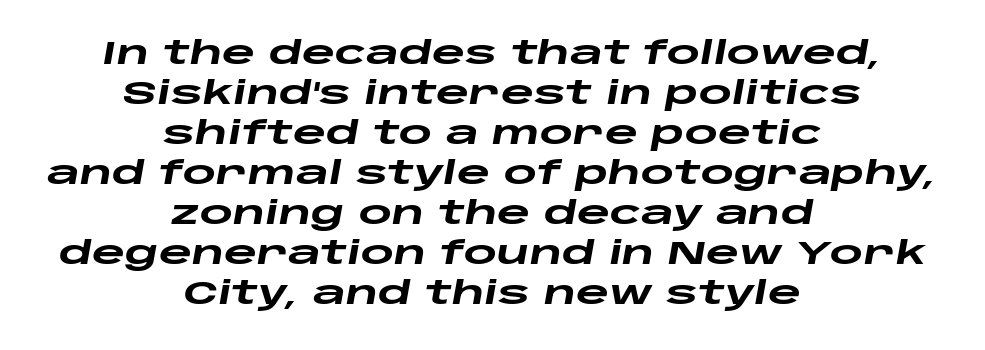
The image shows 32 px heavy, wide type, italic (leaning right); set centered, normal line spacing (1.25x), normal letter spacing, not underlined; low stroke contrast and a large x-height.
